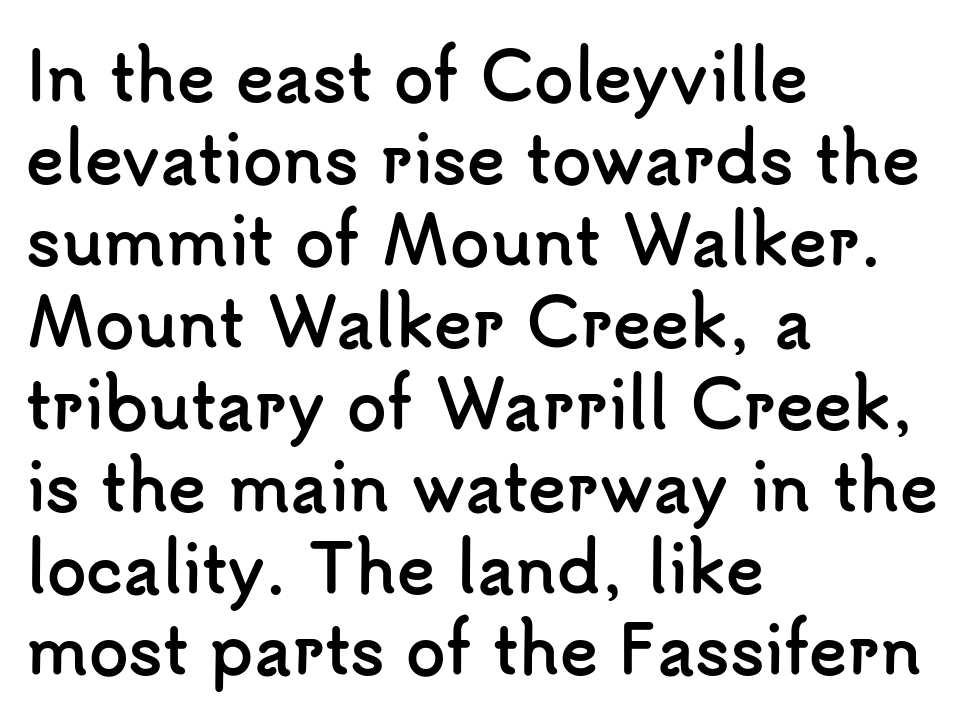
{"serif": "no", "italic": "no", "bold": "yes", "weight": "semibold", "width": "normal", "stroke_contrast": "low", "x_height": "small", "monospaced": "no", "underline": "no", "align": "left", "line_spacing": "normal", "line_spacing_ratio": 1.28, "letter_spacing": "normal", "letter_spacing_em": 0.0, "glyph_px": 64}
